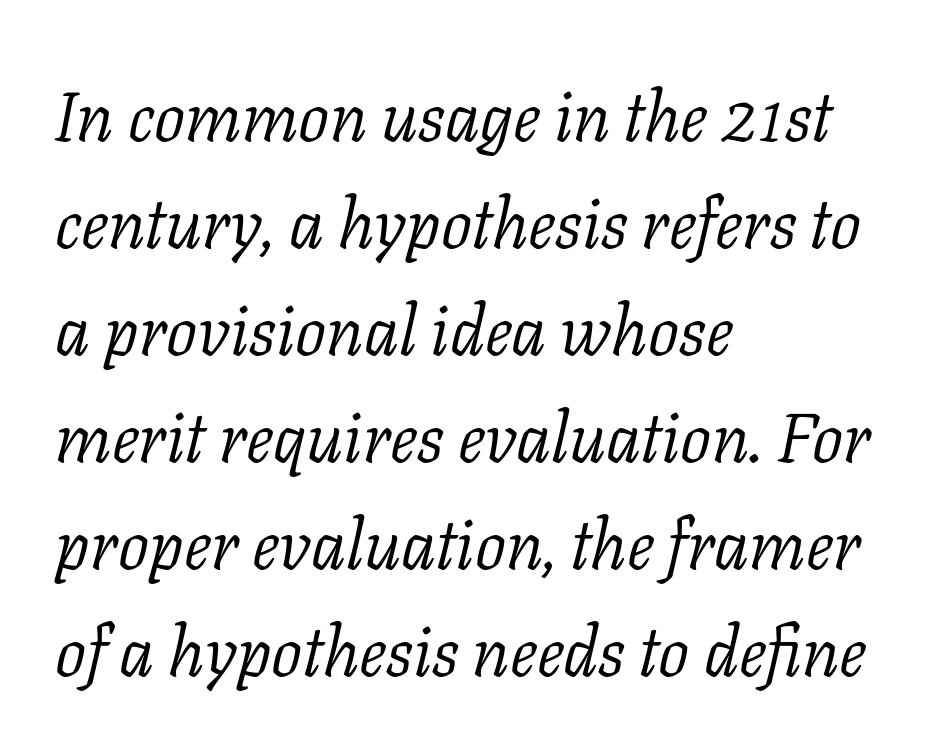
Q: Is the text bold? A: No.
Q: Is the text italic (slanted)? A: Yes, it leans right by about 11 degrees.
Q: Is the typeface a serif or a sans-serif typeface? A: Serif.
Q: Is the text underlined? A: No.
Q: How is the paragraph aligned? A: Left-aligned.
Q: Is the spacing between letters normal or unusually wide? A: Normal.
Q: Is the spacing between lines tight, normal or loose? A: Normal.
Q: Width (condensed, normal, or wide)? A: Normal.
Q: Stroke contrast? A: Low.
Q: x-height? A: Medium.
Q: Monospaced? A: No.
